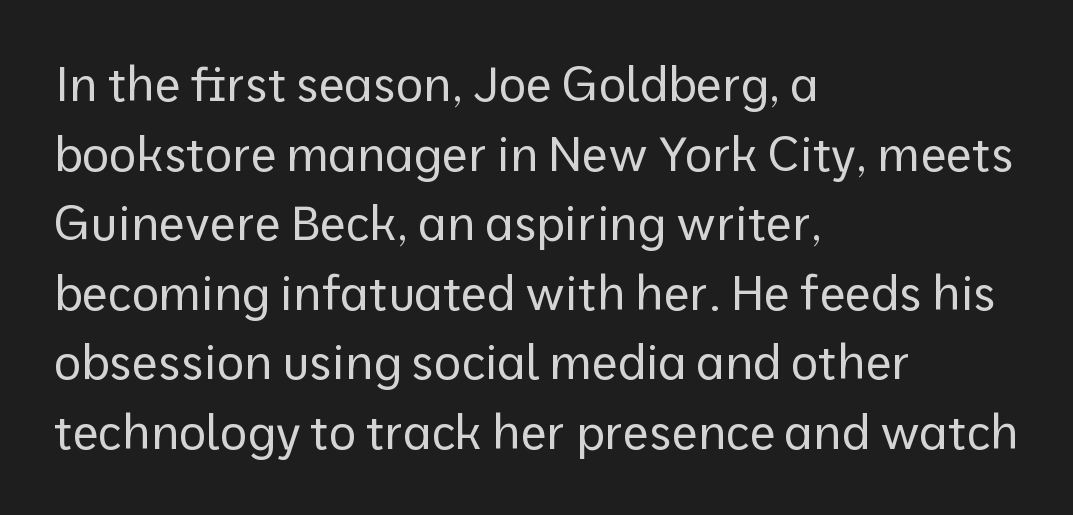
Q: Is the text bold? A: No.
Q: Is the text italic (slanted)? A: No, it is upright.
Q: Is the typeface a serif or a sans-serif typeface? A: Sans-serif.
Q: Is the text underlined? A: No.
Q: How is the paragraph aligned? A: Left-aligned.
Q: Is the spacing between letters normal or unusually wide? A: Normal.
Q: Is the spacing between lines tight, normal or loose? A: Normal.
Q: Width (condensed, normal, or wide)? A: Normal.
Q: Stroke contrast? A: Low.
Q: x-height? A: Medium.
Q: Monospaced? A: No.
